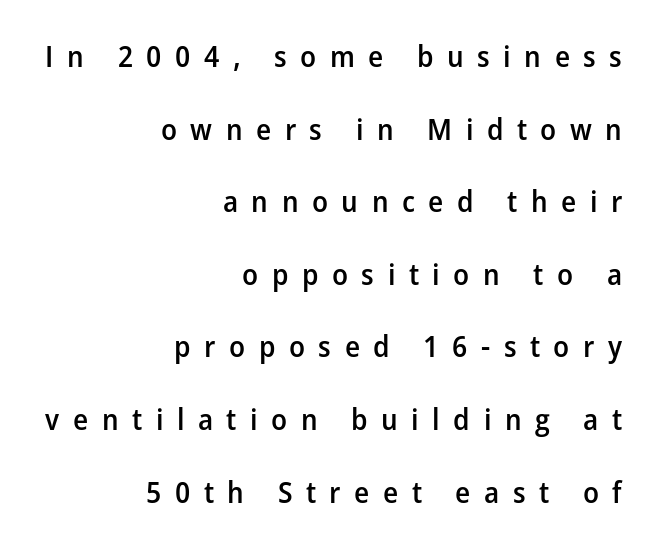
Proportional: the letters do not fall into vertical columns. Loosely led — the rows are spread out. Type without underlining. Observe the absence of serifs on each vertical stroke in this sample. Students, note that the glyphs here are deliberately spaced far apart.
